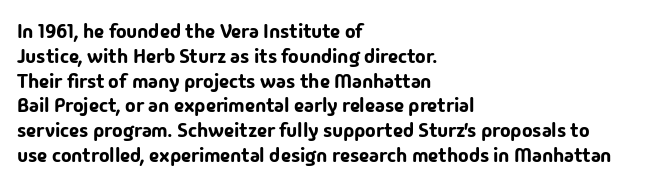
The image shows 20 px text type, upright; set left-aligned, line spacing 1.24x, normal letter spacing, not underlined.
